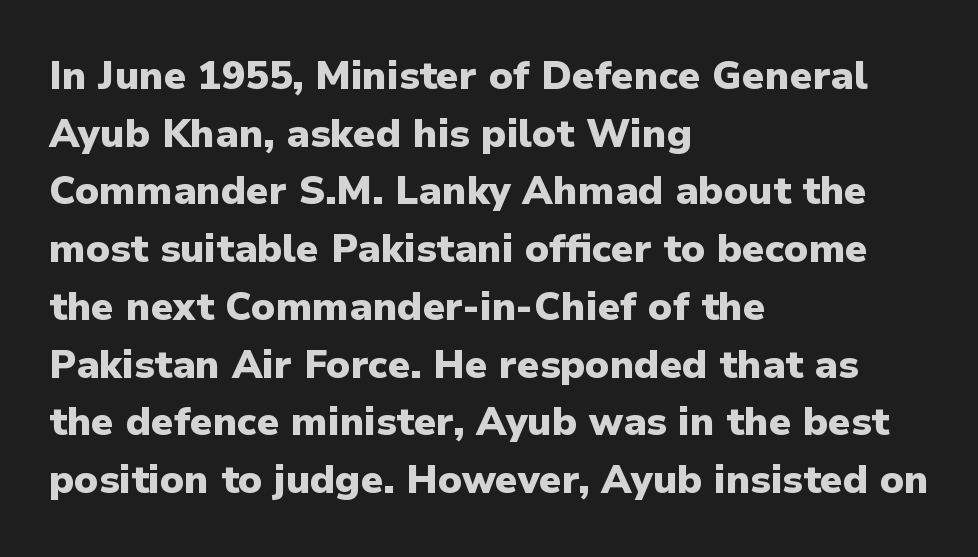
This sample keeps an unexceptional amount of space between lines. These lines stack with their left ends in a neat column. The characters display no serif detailing; their extremities are plain. The rendering uses natural spacing where letterforms have individual widths. In terms of weight, the rendering is a true, heavy bold.
